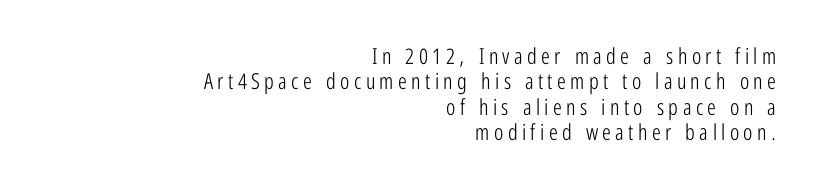
Q: Is the text bold? A: No.
Q: Is the text italic (slanted)? A: No, it is upright.
Q: Is the text underlined? A: No.
Q: How is the paragraph aligned? A: Right-aligned.
Q: Is the spacing between letters normal or unusually wide? A: Unusually wide.
Q: Is the spacing between lines tight, normal or loose? A: Tight.
